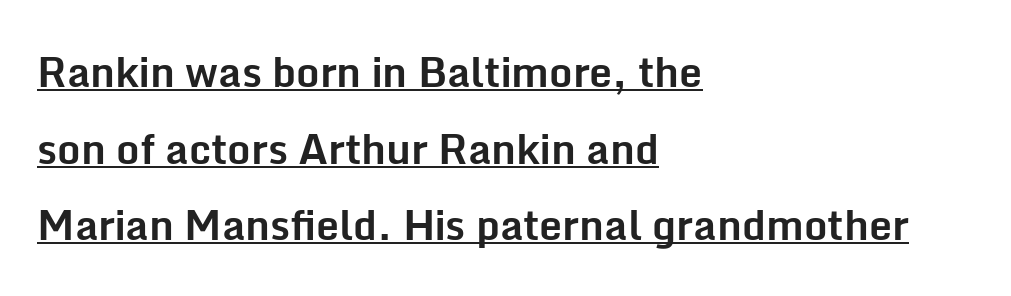
The image shows 41 px bold sans-serif type, upright; set left-aligned, line spacing 1.87x, normal letter spacing, underlined; low stroke contrast and a medium x-height.
